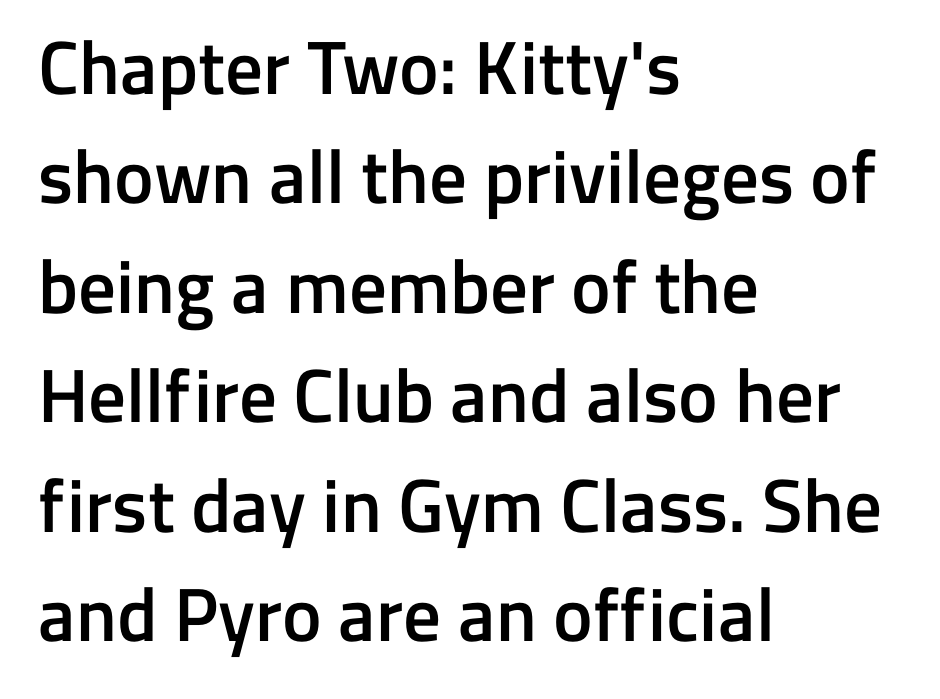
Characters follow at the spacing the type designer built in. The passage shown stacks its lines at a standard gap. Grotesque or geometric, the face here clearly has no serifs. Every stem runs plumb, perpendicular to the baseline. Is the block centered? No — it sits flush against the left margin. Typographic density is moderately raised because the face is semibold.
